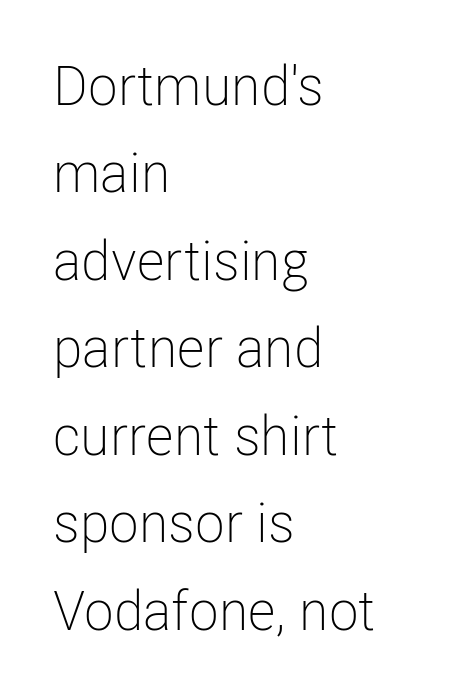
{"serif": "no", "italic": "no", "bold": "no", "weight": "light", "width": "condensed", "stroke_contrast": "low", "x_height": "medium", "monospaced": "no", "underline": "no", "align": "left", "line_spacing": "normal", "line_spacing_ratio": 1.59, "letter_spacing": "normal", "letter_spacing_em": 0.0, "glyph_px": 55}
